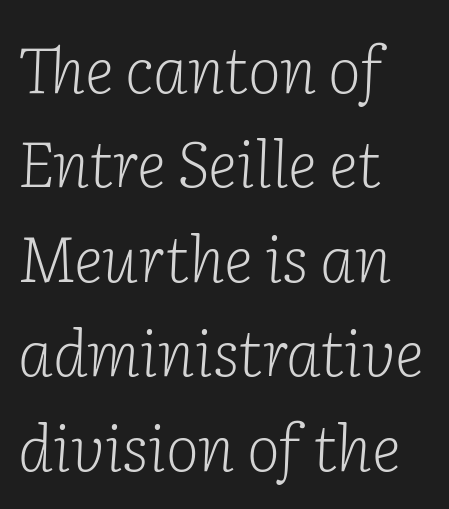
{"serif": "yes", "italic": "yes", "lean": "right", "slant_degrees": 2, "bold": "no", "weight": "light", "width": "normal", "stroke_contrast": "low", "x_height": "medium", "monospaced": "no", "underline": "no", "align": "left", "line_spacing": "normal", "line_spacing_ratio": 1.5, "letter_spacing": "normal", "letter_spacing_em": 0.0, "glyph_px": 63}
